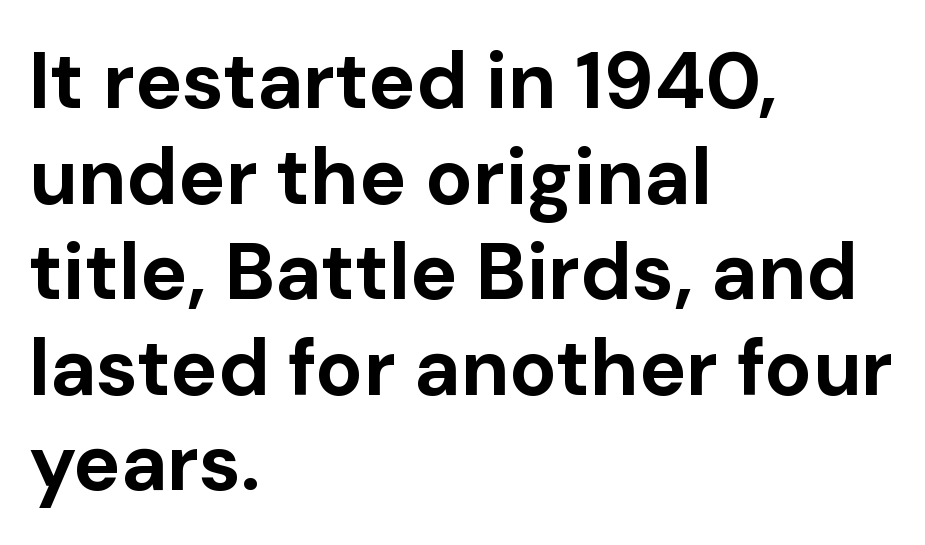
The image shows 79 px bold sans-serif type, upright; set left-aligned, line spacing 1.21x, normal letter spacing, not underlined; low stroke contrast and a medium x-height.
